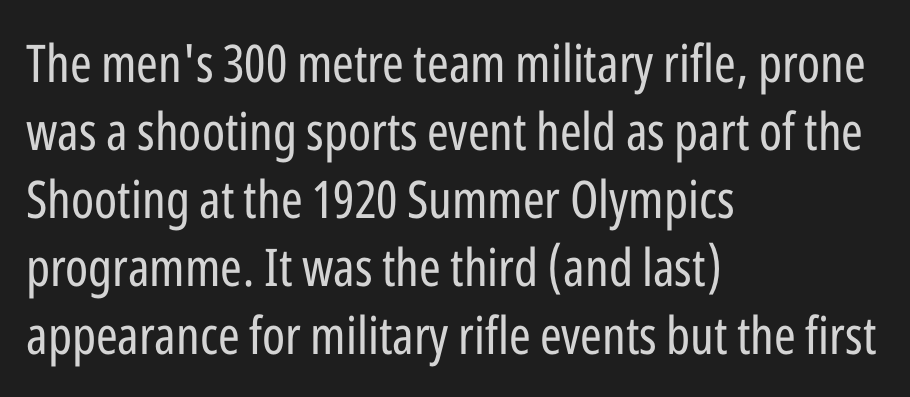
Looks like regular typesetting: each glyph gets only the width it needs. Upright lettering throughout. The setting favours the left margin, as ordinary paragraphs usually do. Inter-character spacing is left at the font's built-in metrics.
